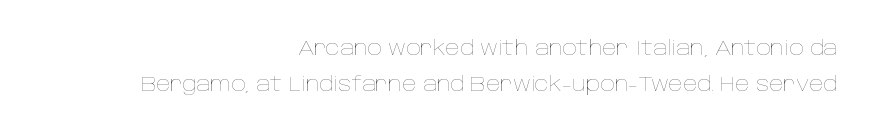
Every stem runs plumb, perpendicular to the baseline. Students, note that the glyphs here touch the page at normal intervals. Rule under the text: the space is simply empty. Stem width sits at or under what a default text font uses. Every row of glyphs terminates at an identical x-position on the right.
